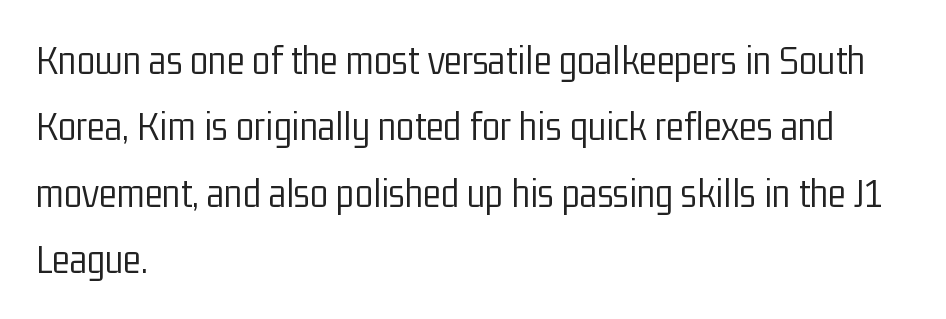
{"serif": "no", "italic": "no", "bold": "no", "weight": "light", "width": "condensed", "stroke_contrast": "low", "x_height": "medium", "monospaced": "no", "underline": "no", "align": "left", "line_spacing": "normal", "line_spacing_ratio": 1.58, "letter_spacing": "normal", "letter_spacing_em": 0.0, "glyph_px": 42}
